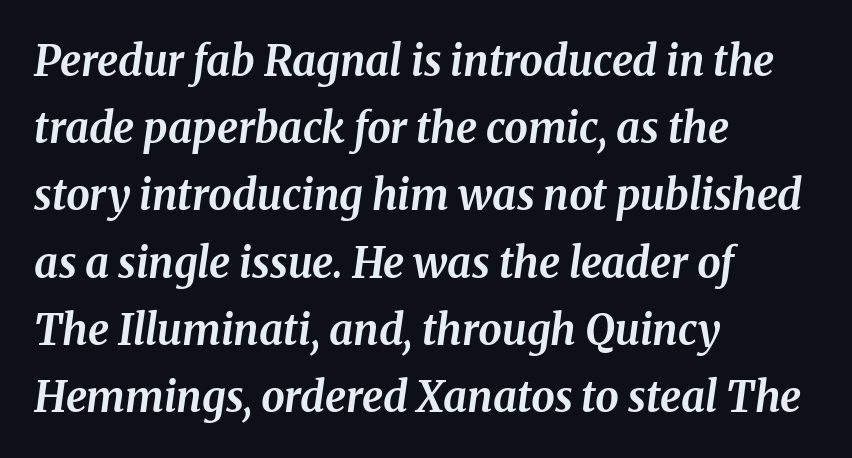
{"italic": "yes", "lean": "right", "slant_degrees": 8, "bold": "yes", "weight": "bold", "width": "normal", "stroke_contrast": "medium", "x_height": "medium", "monospaced": "no", "underline": "no", "align": "left", "line_spacing": "normal", "line_spacing_ratio": 1.6, "letter_spacing": "normal", "letter_spacing_em": 0.0, "glyph_px": 42}
